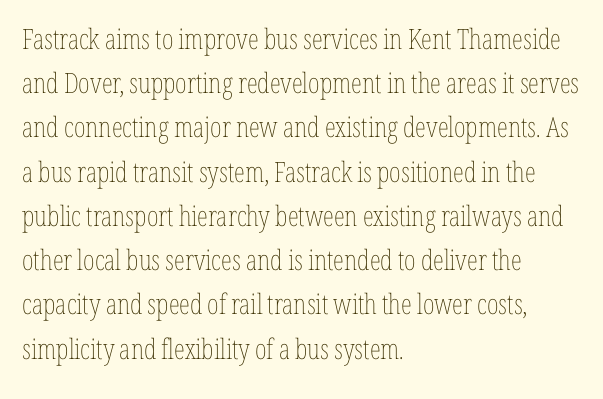
The image shows 28 px thin, condensed type, upright; set left-aligned, normal line spacing (1.58x), normal letter spacing, not underlined; low stroke contrast and a medium x-height.
